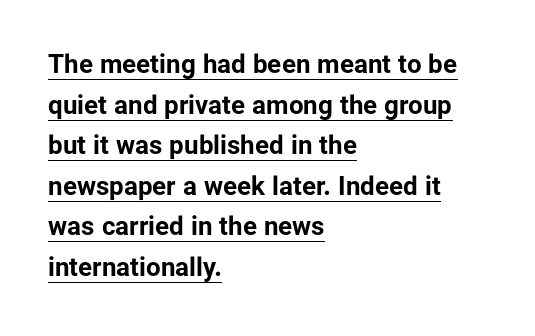
{"italic": "no", "bold": "yes", "underline": "yes", "align": "left", "line_spacing": "normal", "line_spacing_ratio": 1.56, "letter_spacing": "normal", "letter_spacing_em": 0.0, "glyph_px": 26}
